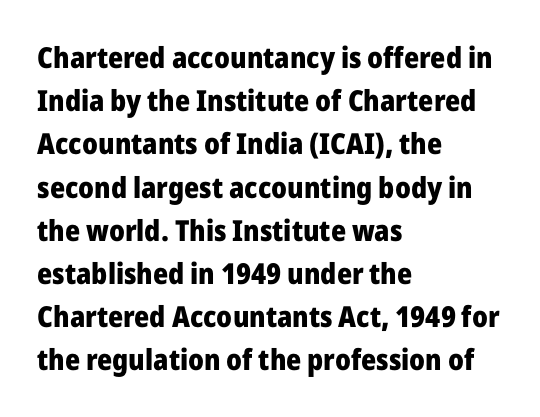
{"serif": "no", "italic": "no", "bold": "yes", "weight": "heavy", "width": "normal", "stroke_contrast": "low", "x_height": "medium", "monospaced": "no", "underline": "no", "align": "left", "line_spacing": "normal", "line_spacing_ratio": 1.49, "letter_spacing": "normal", "letter_spacing_em": 0.0, "glyph_px": 29}
